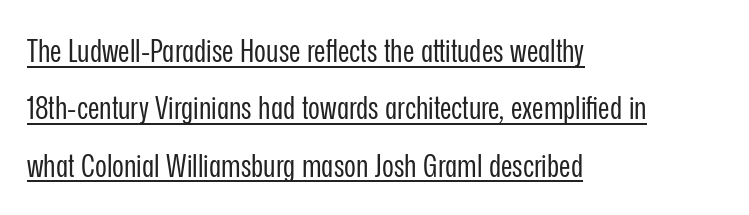
The image shows 32 px regular-weight, condensed sans-serif type, upright; set left-aligned, line spacing 1.79x, normal letter spacing, underlined; low stroke contrast and a medium x-height.
